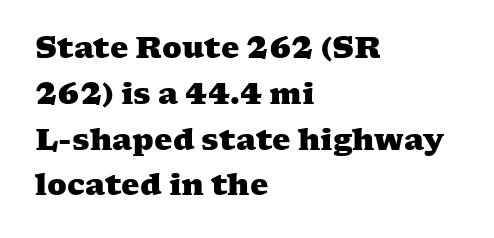
All the whitespace from short lines collects on the right. Successive baselines arrive at the customary interval. Caption: standard tracking, unaltered. Anything drawn beneath the words? Only blank space. Typographically, this falls in the serif category. Weight check: bold — yes, fully.
